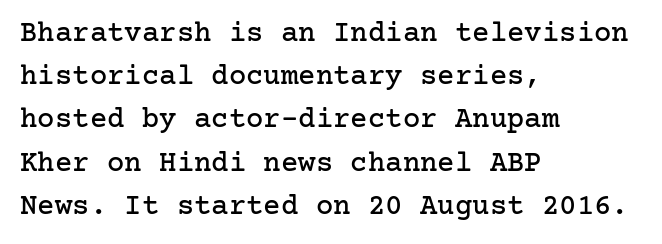
Q: Is the text italic (slanted)? A: No, it is upright.
Q: Is the typeface a serif or a sans-serif typeface? A: Serif.
Q: Is the text underlined? A: No.
Q: How is the paragraph aligned? A: Left-aligned.
Q: Is the spacing between letters normal or unusually wide? A: Normal.
Q: Is the spacing between lines tight, normal or loose? A: Normal.
Q: Width (condensed, normal, or wide)? A: Normal.
Q: Stroke contrast? A: Low.
Q: x-height? A: Medium.
